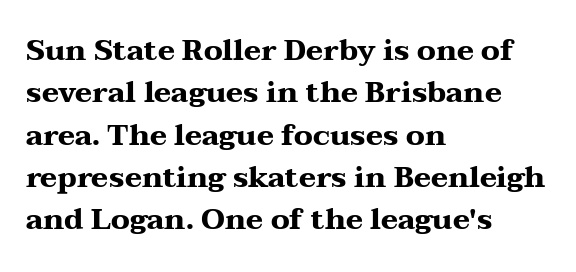
The image shows 29 px heavy, wide serif type, upright; set left-aligned, normal line spacing (1.46x), normal letter spacing, not underlined; medium stroke contrast and a medium x-height.
